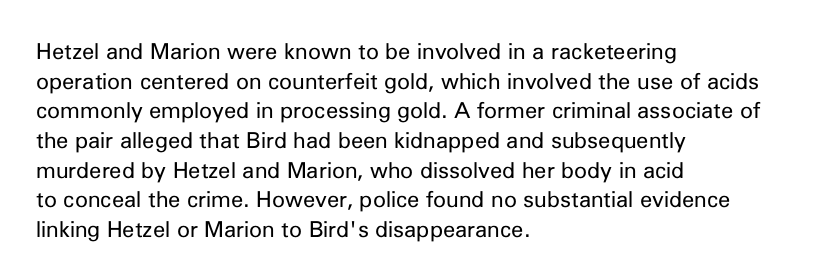
{"italic": "no", "bold": "no", "underline": "no", "align": "left", "line_spacing": "normal", "line_spacing_ratio": 1.35, "letter_spacing": "normal", "letter_spacing_em": 0.0, "glyph_px": 22}
